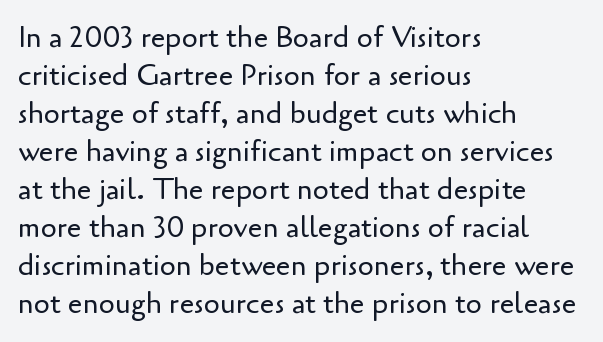
The image shows 29 px regular-weight sans-serif type, upright; set left-aligned, normal line spacing (1.31x), normal letter spacing, not underlined; low stroke contrast and a small x-height.
